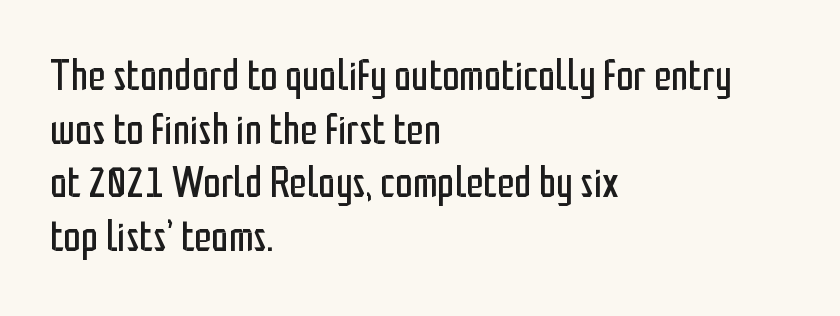
{"serif": "no", "italic": "no", "bold": "no", "weight": "regular", "width": "condensed", "stroke_contrast": "low", "x_height": "medium", "monospaced": "no", "underline": "no", "align": "left", "line_spacing_ratio": 1.22, "letter_spacing": "normal", "letter_spacing_em": 0.0, "glyph_px": 44}
